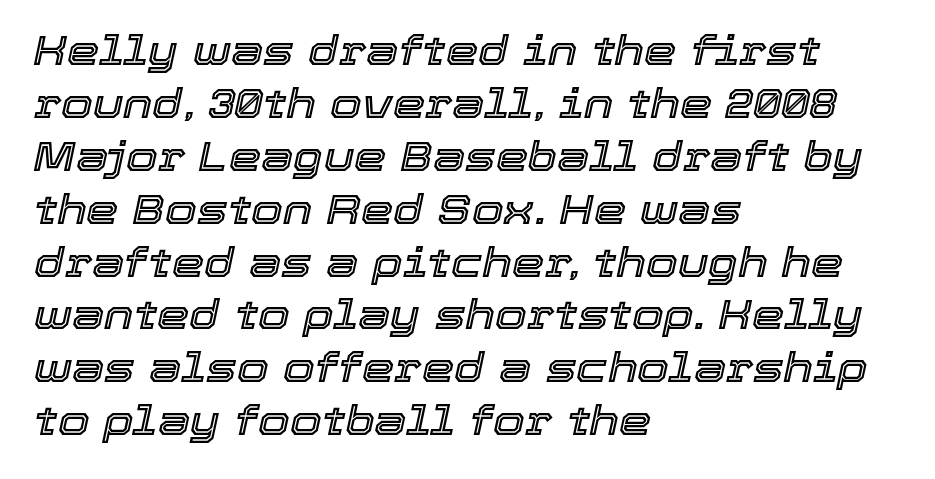
What stands out about the letter spacing? Nothing — it is the standard amount. Spacing verdict: proportional, widths tailored to each character. Quick note: interline space is typical. Horizontal alignment here is leftward, the default for most running prose. Nobody drew a line under any word here. Every character sits at an angle, as italics do.
